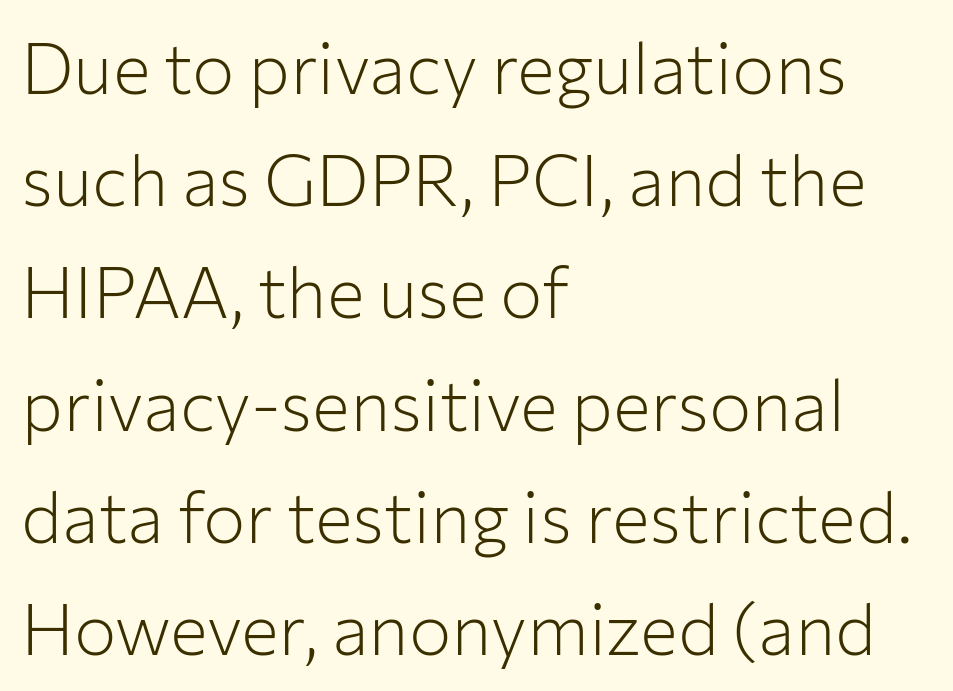
The image shows 71 px light sans-serif type, upright; set left-aligned, normal line spacing (1.58x), normal letter spacing, not underlined; low stroke contrast and a medium x-height.
